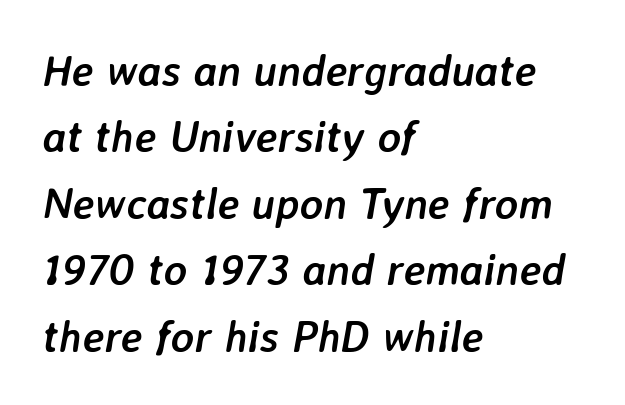
Q: Is the text bold? A: Yes.
Q: Is the text italic (slanted)? A: Yes, it leans right by about 7 degrees.
Q: Is the text underlined? A: No.
Q: How is the paragraph aligned? A: Left-aligned.
Q: Is the spacing between letters normal or unusually wide? A: Normal.
Q: Is the spacing between lines tight, normal or loose? A: Normal.
Q: Width (condensed, normal, or wide)? A: Normal.
Q: Stroke contrast? A: Low.
Q: x-height? A: Medium.
Q: Monospaced? A: No.
